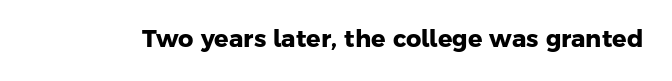
Standard letterfit; no display-style spreading of the glyphs. What weight is shown? A full bold with thick strokes. Has an underline been added? It has not.
